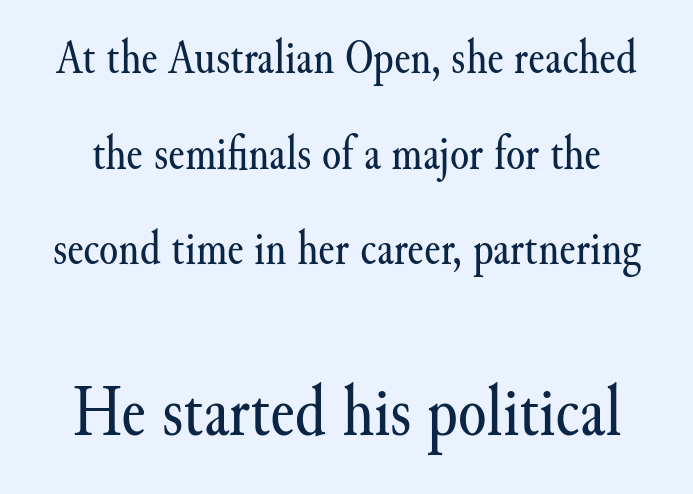
The image shows 73 px regular-weight serif type, upright; set loose line spacing (1.95x), normal letter spacing, not underlined; the second (bottom) block is 1.49x larger; medium stroke contrast and a small x-height.
